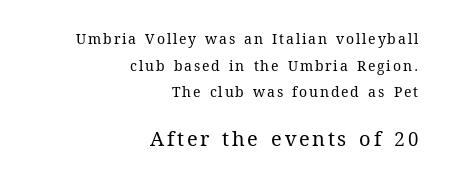
Q: Is the text bold? A: No.
Q: Is the text italic (slanted)? A: No, it is upright.
Q: Is the text underlined? A: No.
Q: How is the paragraph aligned? A: Right-aligned.
Q: Is the spacing between lines tight, normal or loose? A: Loose.
Q: Which block of text is set in a larger size, the first (top) or the second (bottom)? A: The second (bottom) one.
